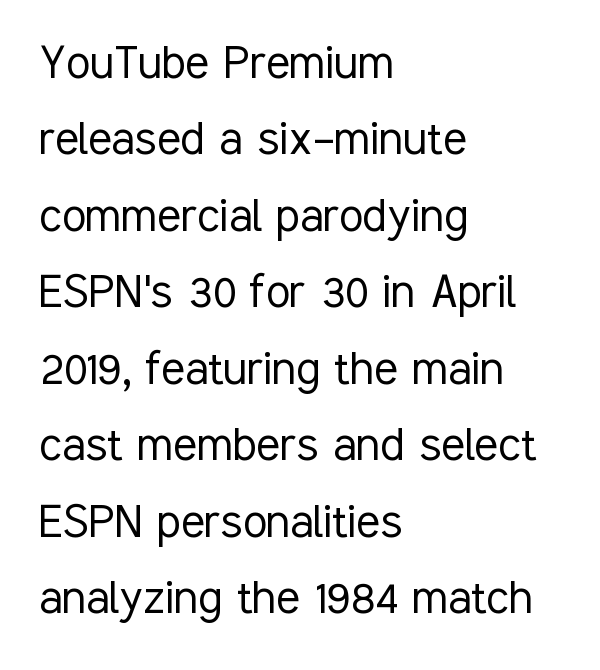
Q: Is the text bold? A: No.
Q: Is the text italic (slanted)? A: No, it is upright.
Q: Is the typeface a serif or a sans-serif typeface? A: Sans-serif.
Q: Is the text underlined? A: No.
Q: How is the paragraph aligned? A: Left-aligned.
Q: Is the spacing between letters normal or unusually wide? A: Normal.
Q: Is the spacing between lines tight, normal or loose? A: Normal.
Q: Width (condensed, normal, or wide)? A: Condensed.
Q: Stroke contrast? A: Low.
Q: x-height? A: Medium.
Q: Monospaced? A: No.
